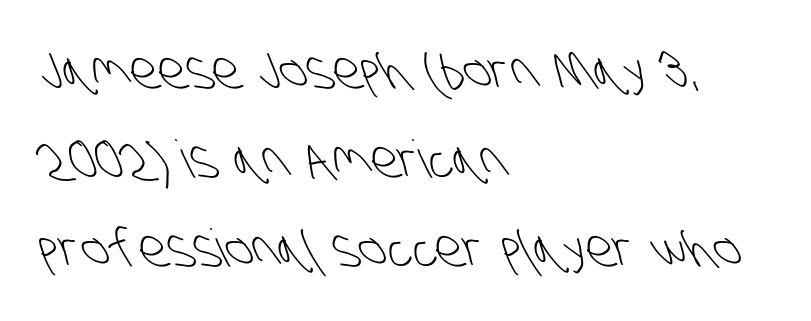
Do the characters align in a grid? No, the font is proportional. The lines are quadded left. The type is set solid horizontally, with unmodified tracking. The passage shown is not underscored anywhere. Caption: face not bold, strokes unweighted.
